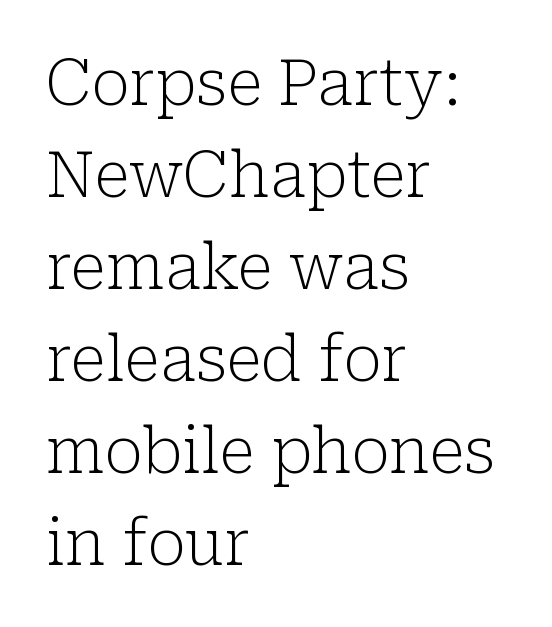
{"serif": "yes", "italic": "no", "bold": "no", "weight": "light", "width": "normal", "stroke_contrast": "low", "x_height": "medium", "monospaced": "no", "underline": "no", "align": "left", "line_spacing": "normal", "line_spacing_ratio": 1.46, "letter_spacing": "normal", "letter_spacing_em": 0.0, "glyph_px": 63}
